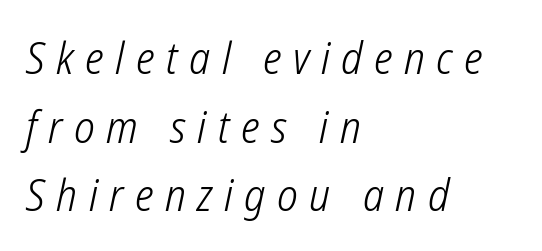
Q: Is the text bold? A: No.
Q: Is the typeface a serif or a sans-serif typeface? A: Sans-serif.
Q: Is the text underlined? A: No.
Q: How is the paragraph aligned? A: Left-aligned.
Q: Is the spacing between letters normal or unusually wide? A: Unusually wide.
Q: Is the spacing between lines tight, normal or loose? A: Normal.
Q: Width (condensed, normal, or wide)? A: Condensed.
Q: Stroke contrast? A: Low.
Q: x-height? A: Medium.
Q: Monospaced? A: No.
